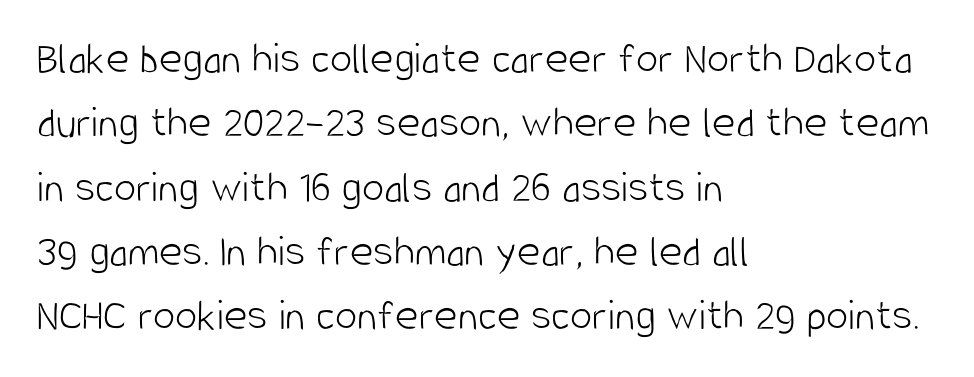
Proportional: the letters do not fall into vertical columns. The lettering holds an erect, upright posture throughout. Each new line begins a customary step beneath the previous one. Horizontally, the lines are justified to the leading edge only. The gaps between neighbouring characters are ordinary and unremarkable.
